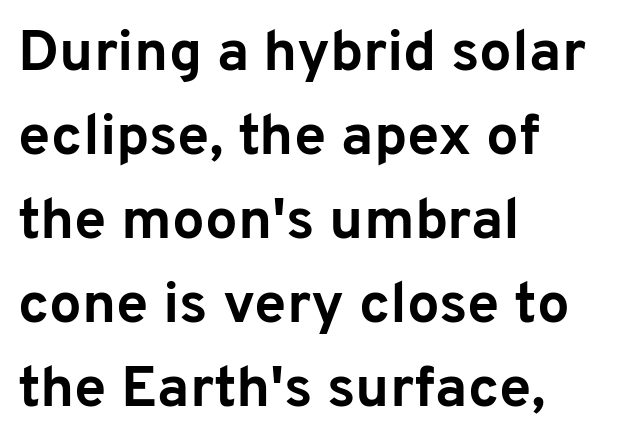
The image shows 58 px bold sans-serif type, upright; set left-aligned, normal line spacing (1.45x), normal letter spacing, not underlined; low stroke contrast and a medium x-height.
